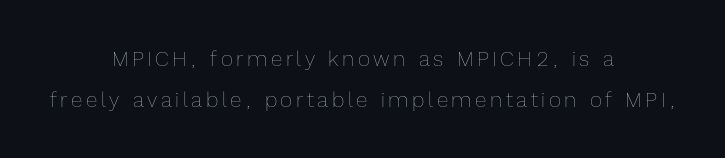
Q: Is the text bold? A: No.
Q: Is the text italic (slanted)? A: No, it is upright.
Q: Is the text underlined? A: No.
Q: How is the paragraph aligned? A: Centered.
Q: Is the spacing between lines tight, normal or loose? A: Loose.
